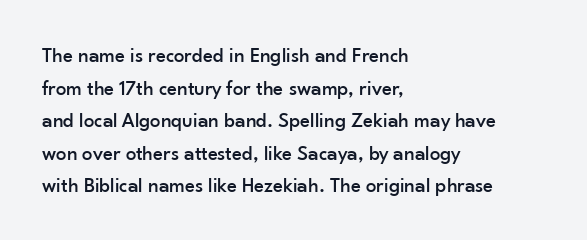
The line-height multiplier appears to be the usual default. Posture: straight, roman, zero tilt. This sample uses plain, unmodified letter spacing. No word sits above an underline.
